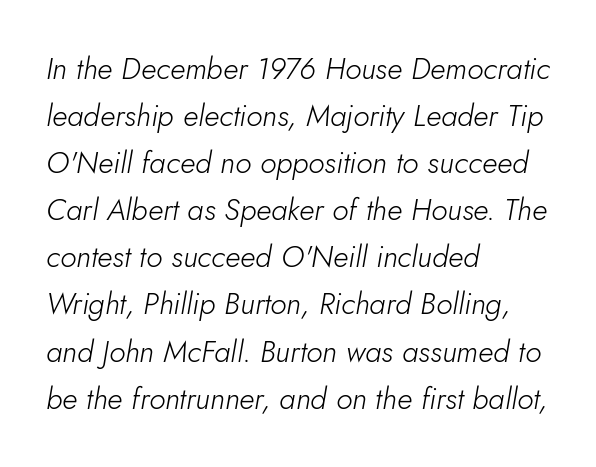
The image shows 30 px light type, italic (leaning right); set left-aligned, normal line spacing (1.57x), normal letter spacing, not underlined; low stroke contrast and a small x-height.
